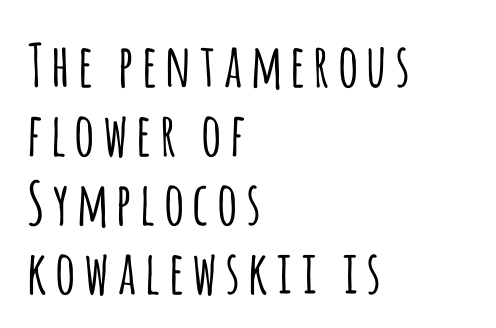
The image shows 59 px condensed sans-serif type, upright; set left-aligned, line spacing 1.17x, not underlined; low stroke contrast and a large x-height.
